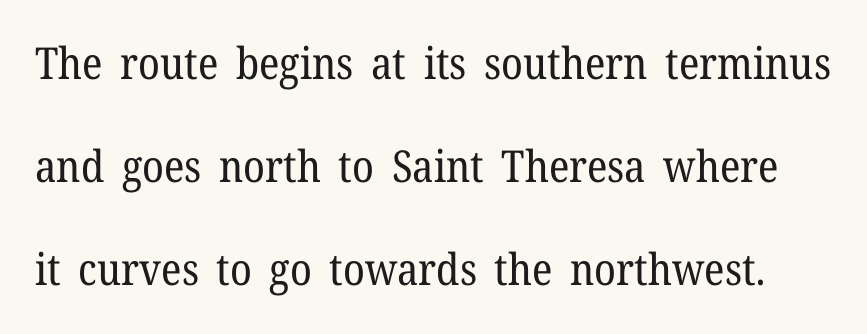
The image shows 44 px regular-weight serif type, upright; set loose line spacing (2.34x), normal letter spacing, not underlined; low stroke contrast and a medium x-height.
